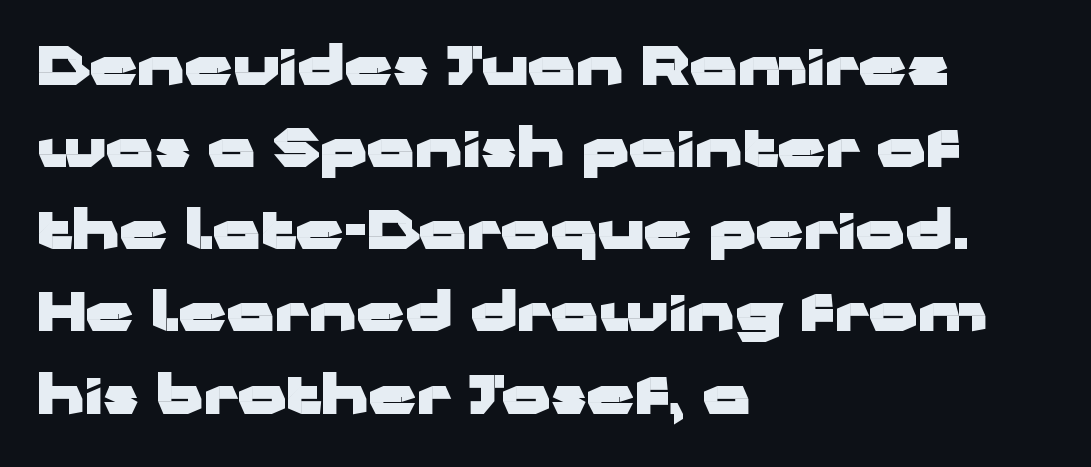
The image shows 53 px heavy, wide sans-serif type, upright; set left-aligned, normal line spacing (1.55x), normal letter spacing, not underlined; low stroke contrast and a medium x-height.
